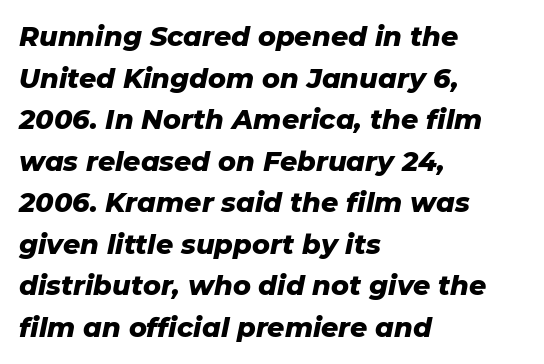
{"italic": "yes", "lean": "right", "slant_degrees": 11, "bold": "yes", "underline": "no", "align": "left", "line_spacing": "normal", "line_spacing_ratio": 1.54, "letter_spacing": "normal", "letter_spacing_em": 0.0, "glyph_px": 27}
